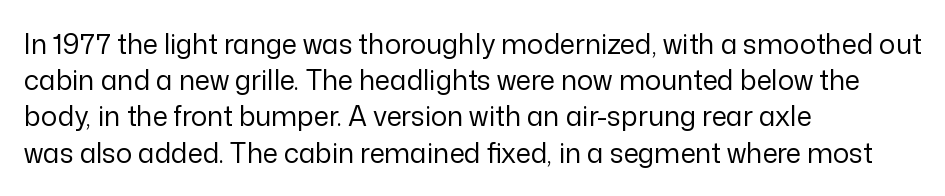
The strokes carry an ordinary text weight at most. Teacher's note: observe the even left margin — that is flush-left alignment. The lines sit at an ordinary, default distance from one another. Does extra space separate the letters? No, they use regular spacing. Posture: vertical. The specimen omits any rule beneath the text block's lines.
